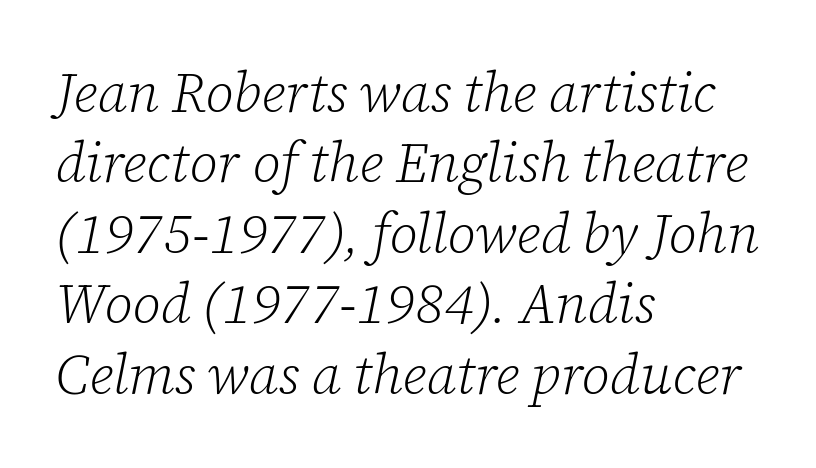
The image shows 55 px light serif type, italic (leaning right); set left-aligned, normal line spacing (1.28x), normal letter spacing, not underlined; low stroke contrast and a medium x-height.
